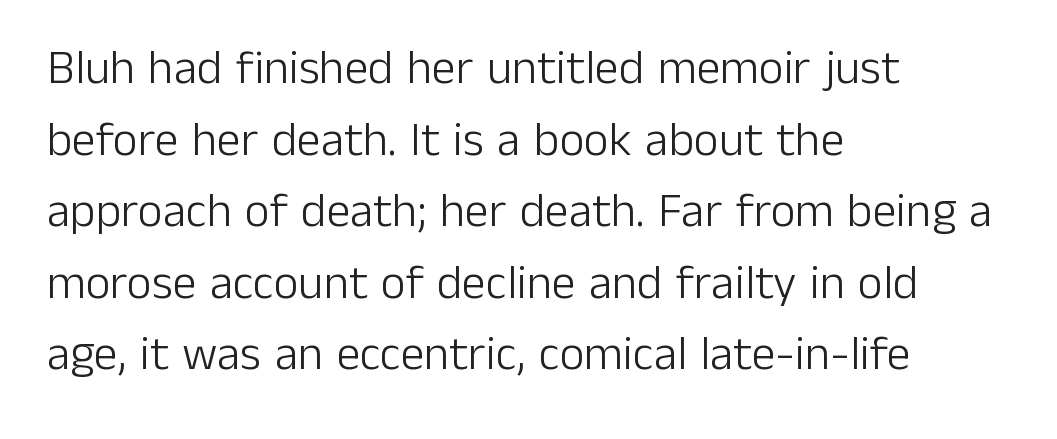
Check the space under the baseline: it is left empty. Think standard paragraph weight, or any step lighter than that. Regarding serifs, this sample does without them. No extra tracking has been applied to these lines. A roman cut, with each character standing at attention. Is this a fixed-width face? No — the glyphs have proportional, varying widths.
